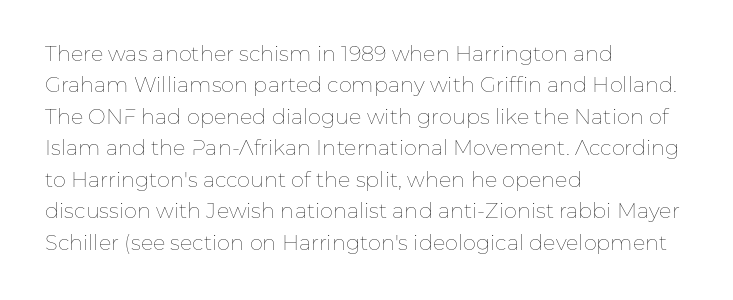
Each row of text sits above clean, open space. Italic? Not at all — the glyphs are vertical. Typeset ragged right — the left edge is the straight one. Each word holds together tightly as a unit, with standard inter-letter gaps. Interline gaps are of average width in this sample.
